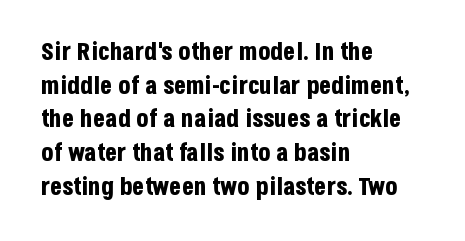
The image shows 25 px bold type, upright; set left-aligned, normal line spacing (1.35x), normal letter spacing, not underlined.
